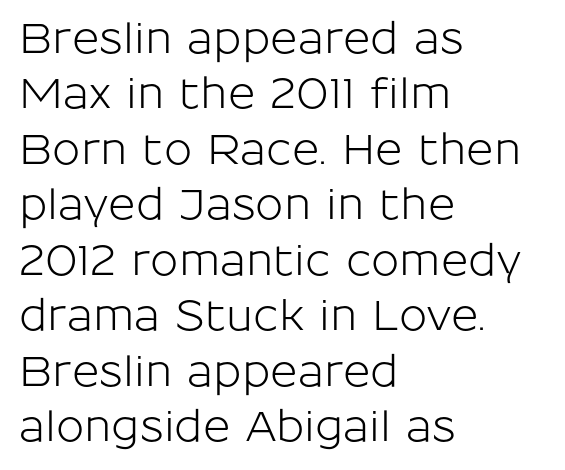
{"serif": "no", "italic": "no", "width": "normal", "stroke_contrast": "low", "x_height": "medium", "monospaced": "no", "underline": "no", "align": "left", "line_spacing": "normal", "line_spacing_ratio": 1.32, "letter_spacing": "normal", "letter_spacing_em": 0.0, "glyph_px": 42}
